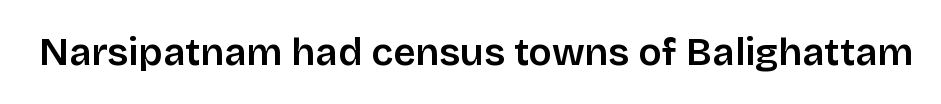
{"serif": "no", "italic": "no", "width": "normal", "stroke_contrast": "low", "x_height": "large", "monospaced": "no", "underline": "no", "letter_spacing": "normal", "letter_spacing_em": 0.0, "glyph_px": 39}
